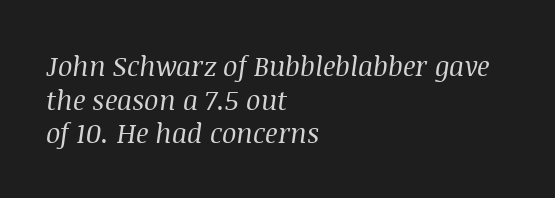
Q: Is the text bold? A: No.
Q: Is the text italic (slanted)? A: Yes, it leans right by about 8 degrees.
Q: Is the text underlined? A: No.
Q: How is the paragraph aligned? A: Left-aligned.
Q: Is the spacing between letters normal or unusually wide? A: Normal.
Q: Is the spacing between lines tight, normal or loose? A: Normal.
